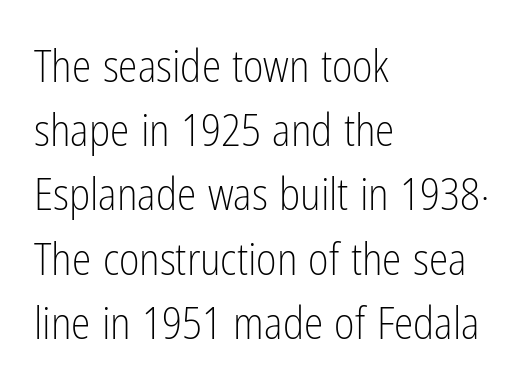
To sum up the face: it is a sans, with no serifs. The horizontal fit of the characters is conventional and even. Character widths vary here, with narrow letters taking less room than wide ones. Does the lettering tilt? It doesn't — this is upright. Visually the block forms a straight wall on the left and a jagged coastline on the right. Caption: face not bold, strokes unweighted.
